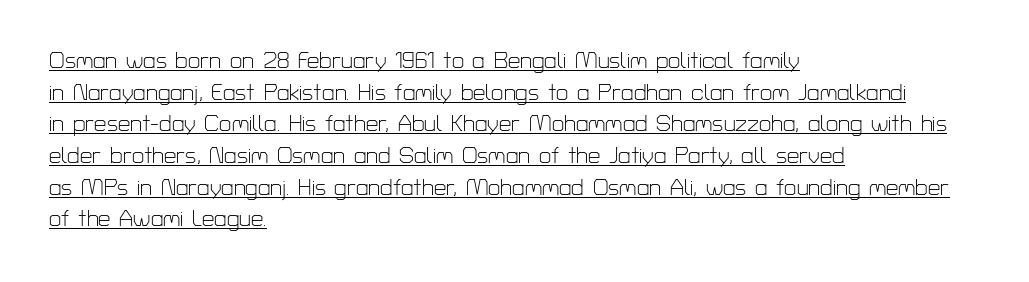
The image shows 22 px text type, upright; set left-aligned, normal line spacing (1.44x), normal letter spacing, underlined.
